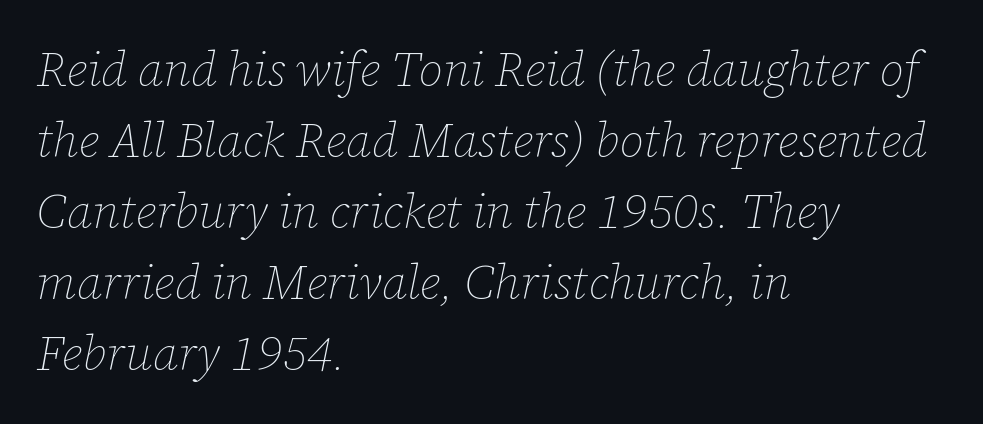
Q: Is the text bold? A: No.
Q: Is the text italic (slanted)? A: Yes, it leans right by about 12 degrees.
Q: Is the text underlined? A: No.
Q: How is the paragraph aligned? A: Left-aligned.
Q: Is the spacing between letters normal or unusually wide? A: Normal.
Q: Is the spacing between lines tight, normal or loose? A: Normal.
Q: Width (condensed, normal, or wide)? A: Normal.
Q: Stroke contrast? A: Low.
Q: x-height? A: Medium.
Q: Monospaced? A: No.
